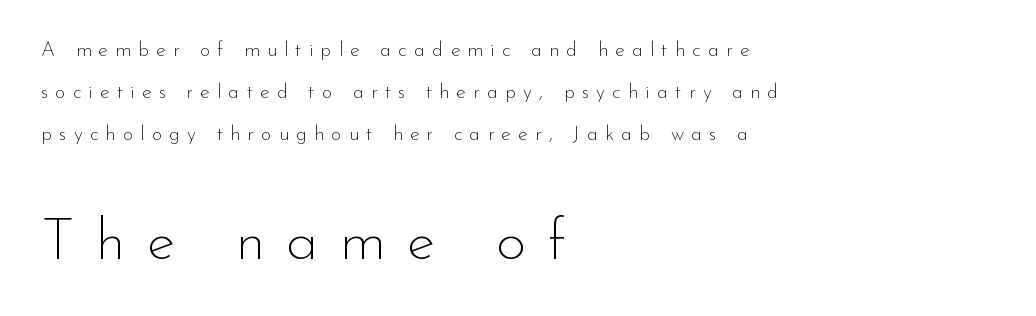
The specimen omits any rule beneath the text block's lines. Proportional: the letters do not fall into vertical columns. Rows of type keep a wide berth in the vertical direction. Does the copy run flush right? No — it runs flush left.
